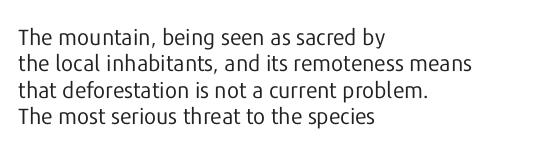
The image shows 22 px text type, upright; set left-aligned, line spacing 1.2x, normal letter spacing, not underlined.
